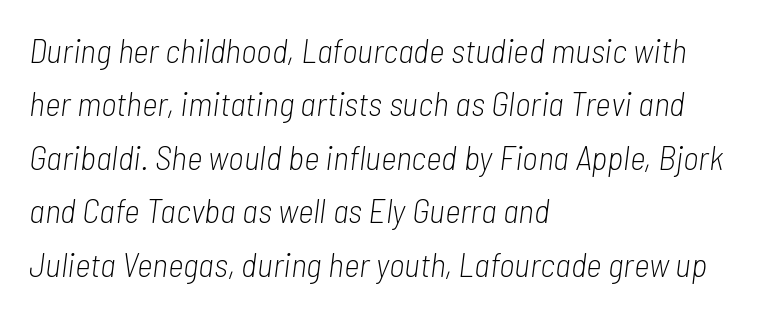
Each stroke keeps to a modest, everyday thickness or less. The line-height multiplier appears to be the usual default. The face used here is proportionally spaced, like ordinary book or web type. Alignment: flush left. The letterforms sit shoulder to shoulder at normal distance. Does the lettering tilt? It does — this is italic.
